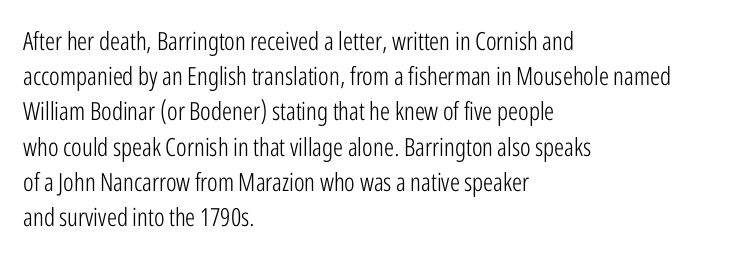
The image shows 25 px text type, upright; set left-aligned, normal line spacing (1.41x), normal letter spacing, not underlined.
